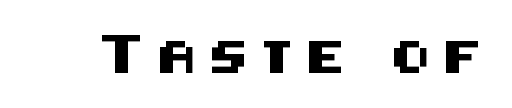
{"serif": "no", "italic": "no", "width": "normal", "stroke_contrast": "medium", "x_height": "large", "underline": "no", "letter_spacing": "wide", "letter_spacing_em": 0.42, "glyph_px": 32}
